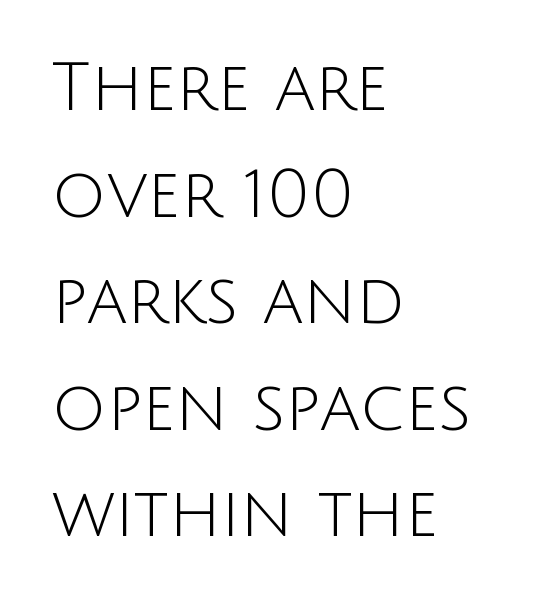
The image shows 67 px light sans-serif type, upright; set left-aligned, normal line spacing (1.59x), normal letter spacing, not underlined; low stroke contrast and a large x-height.
